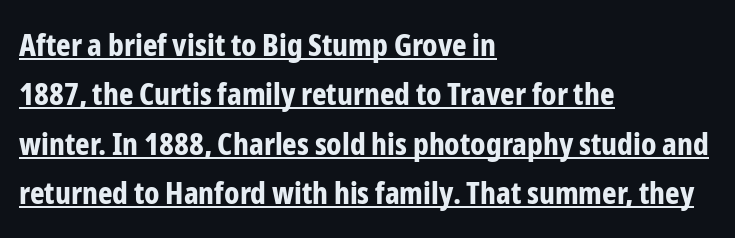
{"serif": "no", "italic": "no", "bold": "yes", "weight": "bold", "width": "condensed", "stroke_contrast": "low", "x_height": "medium", "monospaced": "no", "underline": "yes", "align": "left", "line_spacing": "normal", "line_spacing_ratio": 1.59, "letter_spacing": "normal", "letter_spacing_em": 0.0, "glyph_px": 31}
